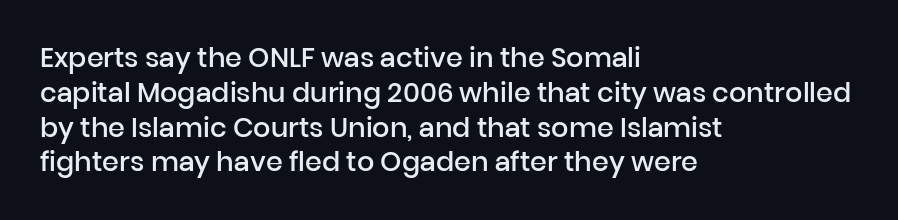
A bare baseline throughout the passage. A typesetter would mark this as roman, not italic. Leading: standard. Here the glyphs are tracked normally, forming tight word shapes.
